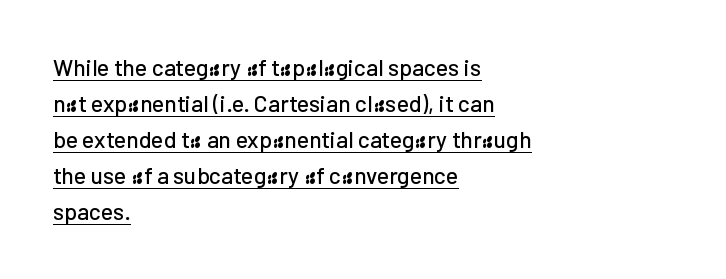
Q: Is the text italic (slanted)? A: No, it is upright.
Q: Is the text underlined? A: Yes.
Q: How is the paragraph aligned? A: Left-aligned.
Q: Is the spacing between letters normal or unusually wide? A: Normal.
Q: Is the spacing between lines tight, normal or loose? A: Normal.
